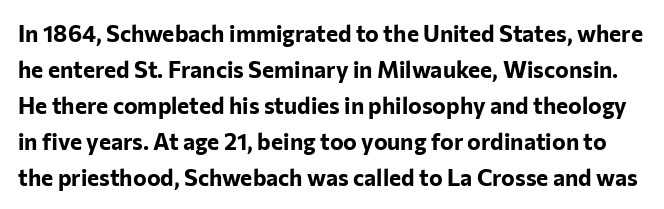
Q: Is the text bold? A: Yes.
Q: Is the text italic (slanted)? A: No, it is upright.
Q: Is the text underlined? A: No.
Q: Is the spacing between letters normal or unusually wide? A: Normal.
Q: Is the spacing between lines tight, normal or loose? A: Normal.
